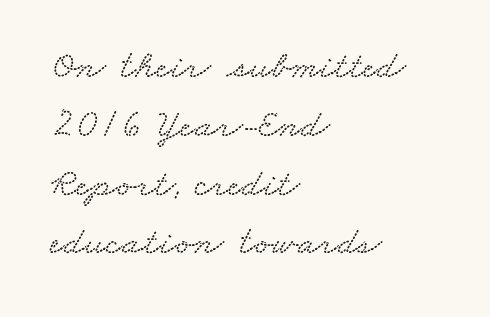
{"width": "wide", "stroke_contrast": "low", "x_height": "small", "monospaced": "no", "underline": "no", "align": "left", "line_spacing": "normal", "line_spacing_ratio": 1.47, "letter_spacing": "normal", "letter_spacing_em": 0.0, "glyph_px": 40}
